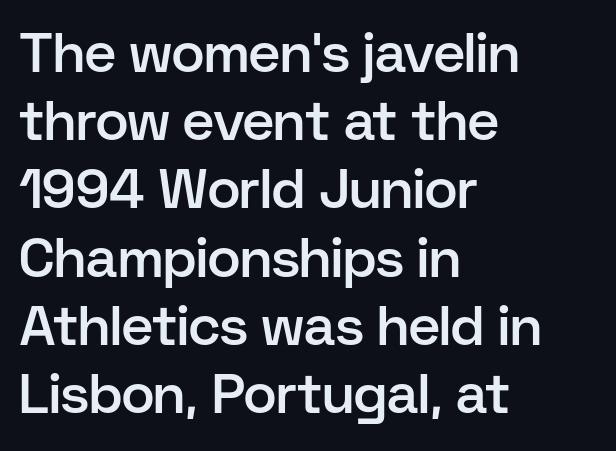
Quick note: not italic, upright. The designer went with a sans here, leaving each stem footless. Every letter is mildly thick-stroked: semibold rather than bold. You could call the tracking neutral — neither tight nor loose. The gap between lines stays unmarked.
